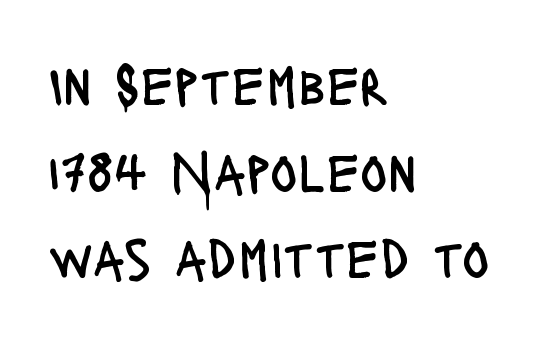
Stroke terminals: plain, sans-serif. Bold? No — there's no thickening of the strokes. The area under the type is left untouched. Tracking here is standard; glyphs follow each other at the usual distance.
